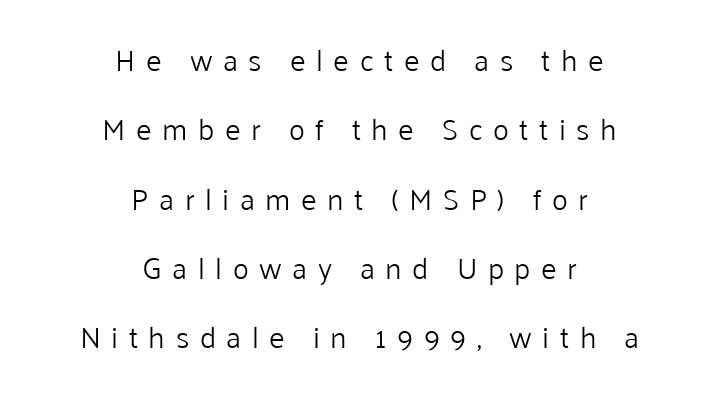
Interline gaps are noticeably wide in this sample. In terms of letterform style, serifs are entirely absent. In terms of letterspacing, this is a distinctly airy, spread setting. You can tell it's not italic because the verticals are truly vertical.
